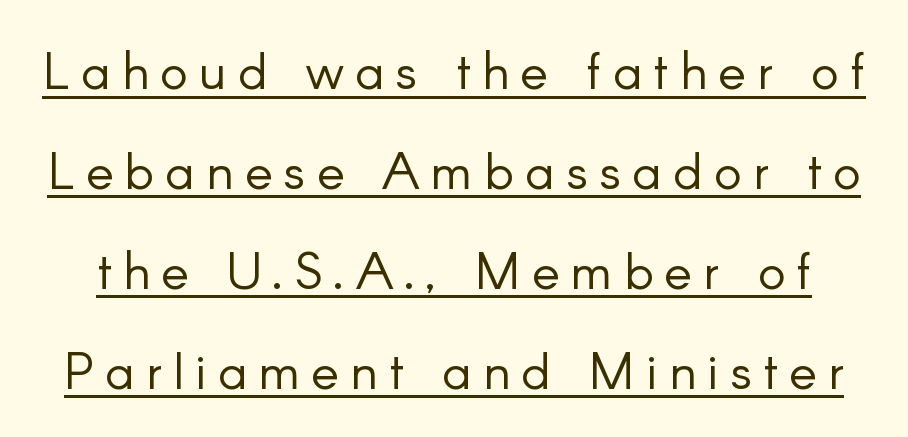
Someone cranked the tracking dial way up on this one. Summary of vertical rhythm: relaxed, with wide interline spacing. This sample has the flowing, uneven cadence of proportional lettering. Is the stroke heavy? The answer is a plain regular-or-lighter.
